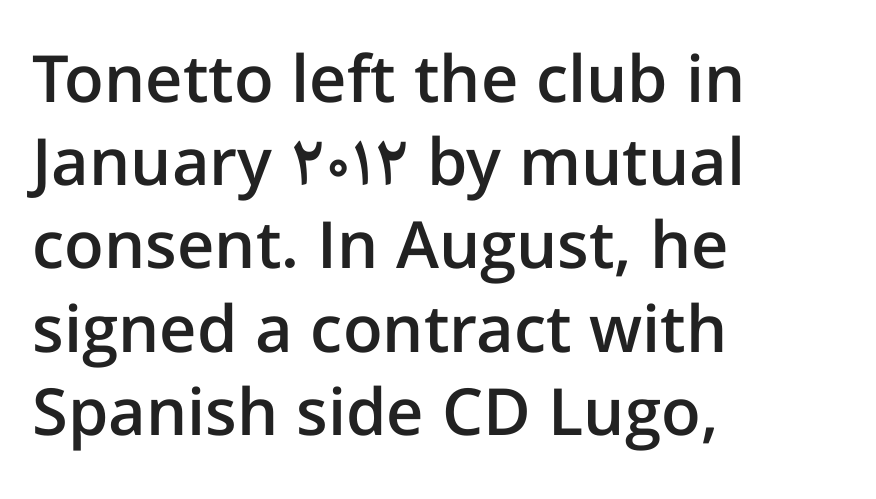
Q: Is the text bold? A: Semi-bold.
Q: Is the text italic (slanted)? A: No, it is upright.
Q: Is the typeface a serif or a sans-serif typeface? A: Sans-serif.
Q: Is the text underlined? A: No.
Q: How is the paragraph aligned? A: Left-aligned.
Q: Is the spacing between letters normal or unusually wide? A: Normal.
Q: Is the spacing between lines tight, normal or loose? A: Normal.
Q: Width (condensed, normal, or wide)? A: Normal.
Q: Stroke contrast? A: Low.
Q: x-height? A: Medium.
Q: Monospaced? A: No.
